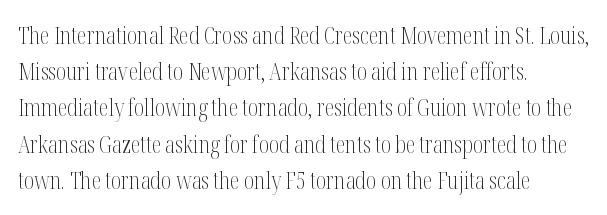
Q: Is the text bold? A: No.
Q: Is the text italic (slanted)? A: No, it is upright.
Q: Is the text underlined? A: No.
Q: How is the paragraph aligned? A: Left-aligned.
Q: Is the spacing between letters normal or unusually wide? A: Normal.
Q: Is the spacing between lines tight, normal or loose? A: Normal.
